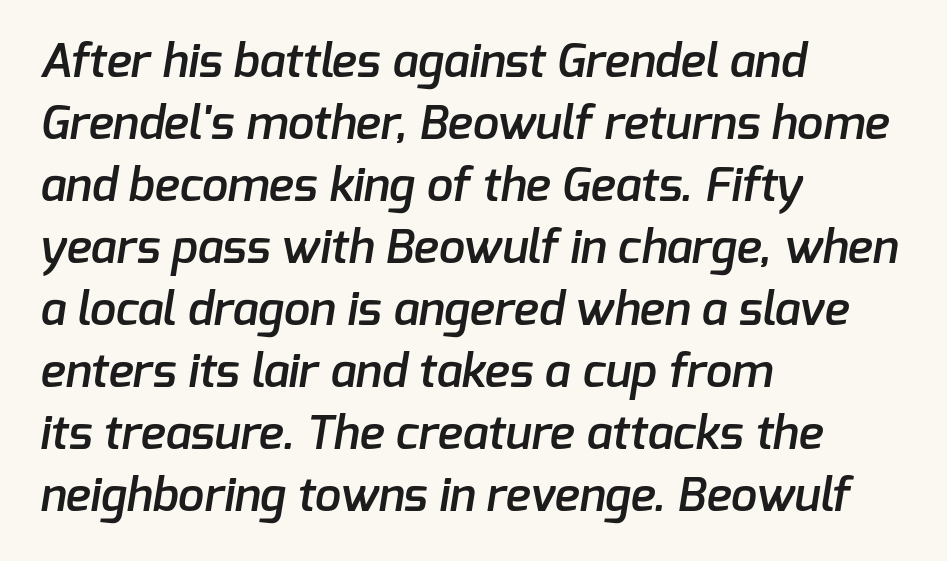
Q: Is the text bold? A: Semi-bold.
Q: Is the typeface a serif or a sans-serif typeface? A: Sans-serif.
Q: Is the text underlined? A: No.
Q: How is the paragraph aligned? A: Left-aligned.
Q: Is the spacing between letters normal or unusually wide? A: Normal.
Q: Is the spacing between lines tight, normal or loose? A: Normal.
Q: Width (condensed, normal, or wide)? A: Normal.
Q: Stroke contrast? A: Low.
Q: x-height? A: Medium.
Q: Monospaced? A: No.
